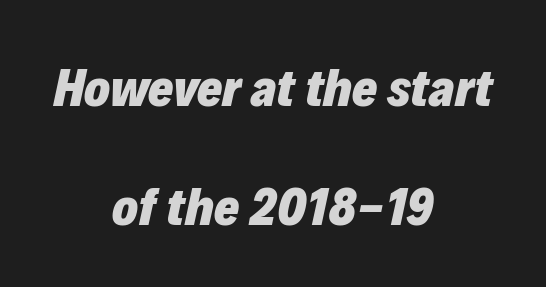
In terms of letterspacing, this is plain default setting. Has an underline been added? It has not. The paragraph shown floats in the horizontal middle. The strokes are fattened all the way to bold.
